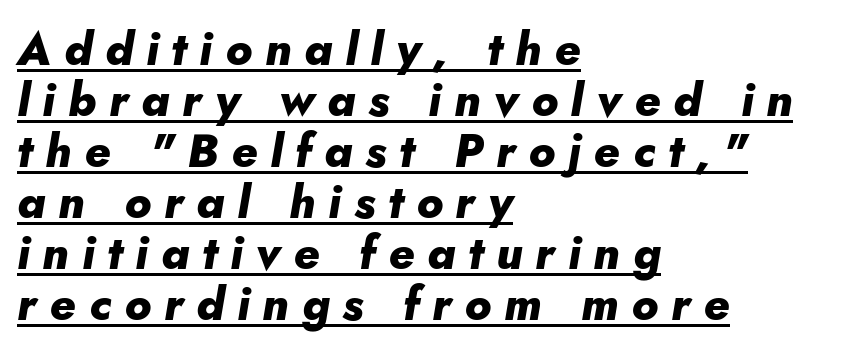
{"italic": "yes", "lean": "right", "slant_degrees": 10, "bold": "yes", "weight": "heavy", "width": "normal", "stroke_contrast": "low", "x_height": "small", "monospaced": "no", "underline": "yes", "align": "left", "line_spacing": "tight", "line_spacing_ratio": 1.11, "letter_spacing": "wide", "letter_spacing_em": 0.28, "glyph_px": 46}
